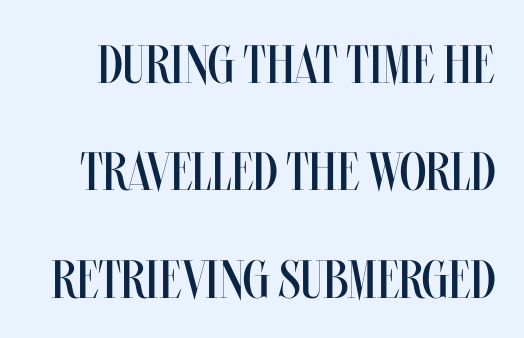
{"italic": "no", "bold": "no", "weight": "regular", "width": "condensed", "stroke_contrast": "medium", "x_height": "large", "monospaced": "no", "underline": "no", "line_spacing": "loose", "line_spacing_ratio": 1.99, "letter_spacing": "normal", "letter_spacing_em": 0.0, "glyph_px": 54}
